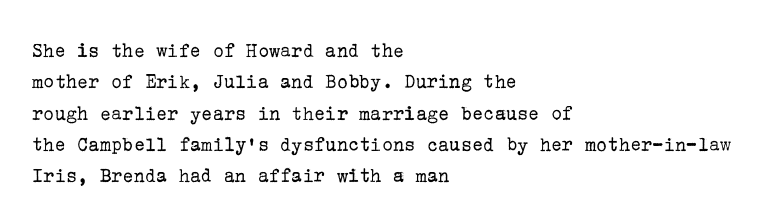
Ordinary non-slanted type is in use. Honestly, the row spacing looks completely unremarkable. These lines keep a tight, regular rhythm from letter to letter. These lines stack with their left ends in a neat column.
